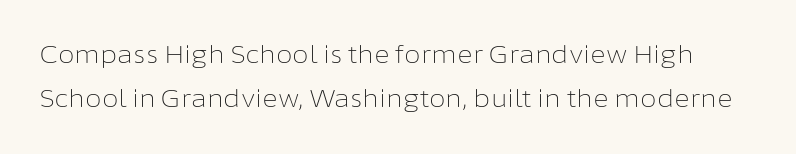
The strokes carry an ordinary text weight at most. The type is set solid horizontally, with unmodified tracking. Lines of text with bare space underneath. Unlike italic type, these characters show no tilt at all.
